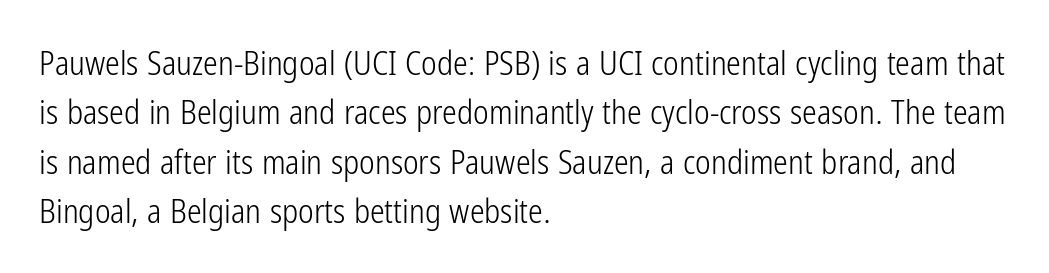
Nope, no serifs anywhere on these letters. Summary of weight: not heavy and not bold. Does the copy run flush right? No — it runs flush left. A typesetter would call this zero additional tracking. No word sits above an underline. The face used here is proportionally spaced, like ordinary book or web type.
